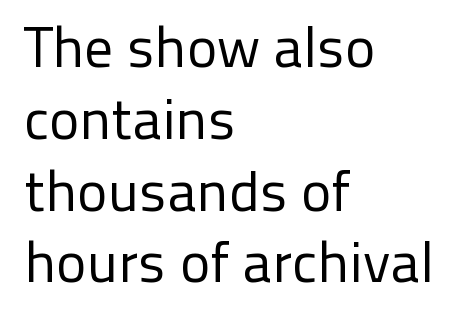
The characters display no serif detailing; their extremities are plain. Type without underlining. The passage shown is typed in a proportional face where columns would drift. Casual observation: everything's shoved over to the left. The line-height multiplier appears to be the usual default.
